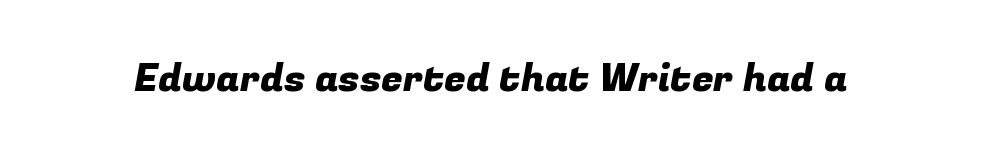
Q: Is the typeface a serif or a sans-serif typeface? A: Sans-serif.
Q: Is the text underlined? A: No.
Q: Is the spacing between letters normal or unusually wide? A: Normal.
Q: Width (condensed, normal, or wide)? A: Normal.
Q: Stroke contrast? A: Low.
Q: x-height? A: Medium.
Q: Monospaced? A: No.
